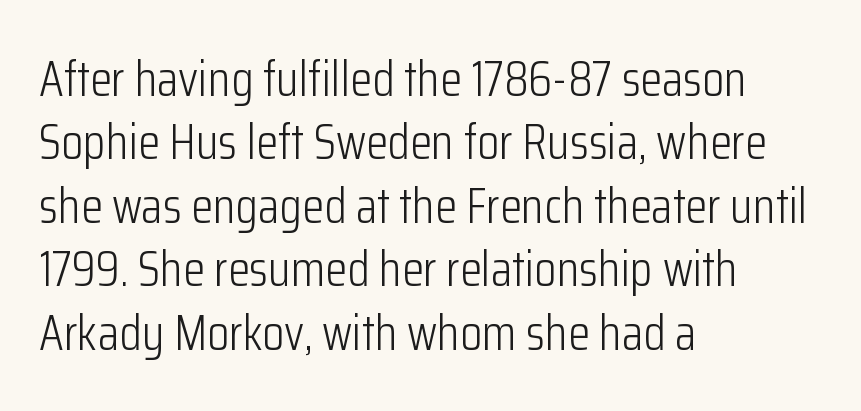
{"serif": "no", "italic": "no", "bold": "no", "weight": "light", "width": "condensed", "stroke_contrast": "low", "x_height": "medium", "monospaced": "no", "underline": "no", "align": "left", "line_spacing": "normal", "line_spacing_ratio": 1.27, "letter_spacing": "normal", "letter_spacing_em": 0.0, "glyph_px": 50}
